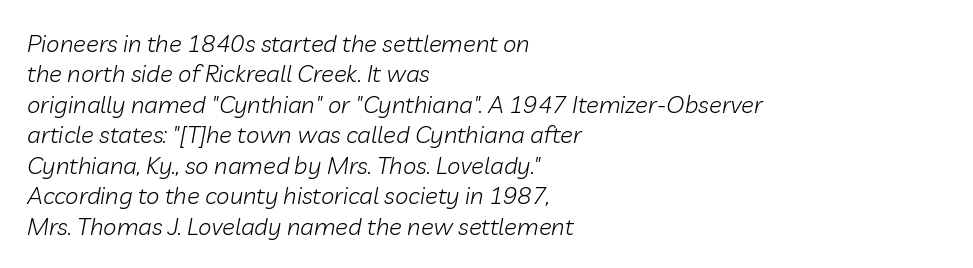
Q: Is the text bold? A: No.
Q: Is the text italic (slanted)? A: Yes, it leans right by about 10 degrees.
Q: Is the text underlined? A: No.
Q: How is the paragraph aligned? A: Left-aligned.
Q: Is the spacing between letters normal or unusually wide? A: Normal.
Q: Is the spacing between lines tight, normal or loose? A: Normal.
